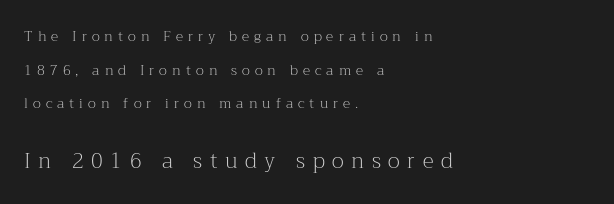
Q: Is the text bold? A: No.
Q: Is the text italic (slanted)? A: No, it is upright.
Q: Is the text underlined? A: No.
Q: How is the paragraph aligned? A: Left-aligned.
Q: Is the spacing between letters normal or unusually wide? A: Unusually wide.
Q: Is the spacing between lines tight, normal or loose? A: Loose.
Q: Which block of text is set in a larger size, the first (top) or the second (bottom)? A: The second (bottom) one.
